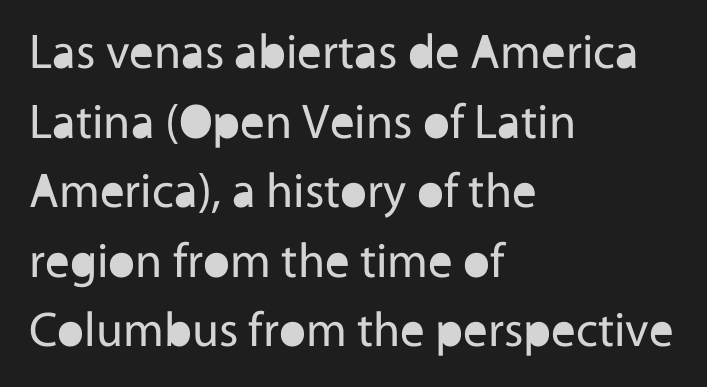
Does the lettering tilt? It doesn't — this is upright. No extra ink here — the face is not bold. Regarding leading, the lines here are spaced in the standard way. Nothing unusual about the tracking: characters are spaced as the font intends. One-word summary of the alignment: left. The strip under each line holds only bare page.
